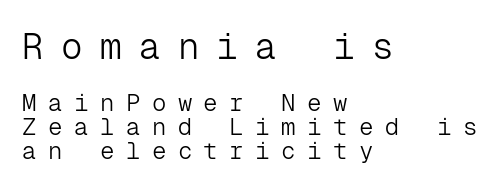
{"serif": "no", "italic": "no", "bold": "no", "weight": "light", "width": "normal", "stroke_contrast": "low", "x_height": "medium", "monospaced": "yes", "underline": "no", "align": "left", "line_spacing": "tight", "line_spacing_ratio": 0.99, "letter_spacing": "wide", "letter_spacing_em": 0.48, "larger_block": "first", "size_ratio": 1.5, "glyph_px": 36}
